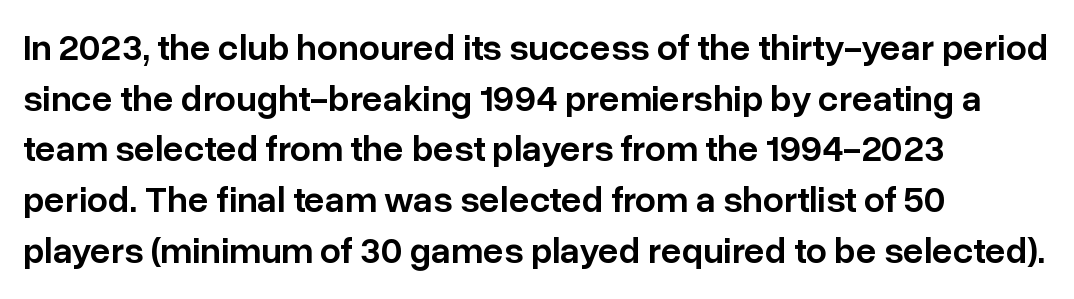
The image shows 37 px semibold sans-serif type, upright; set left-aligned, normal line spacing (1.37x), normal letter spacing, not underlined; low stroke contrast and a medium x-height.
